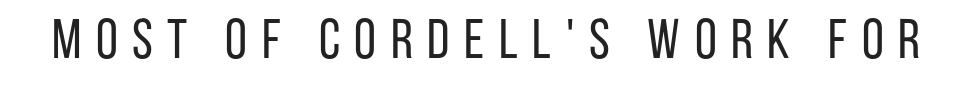
This rendering widens character spacing well past its baseline value. Regarding serifs, this sample does without them. The strokes carry an ordinary text weight at most. Anything drawn beneath the words? Only blank space. Ascenders rise straight up at ninety degrees.
